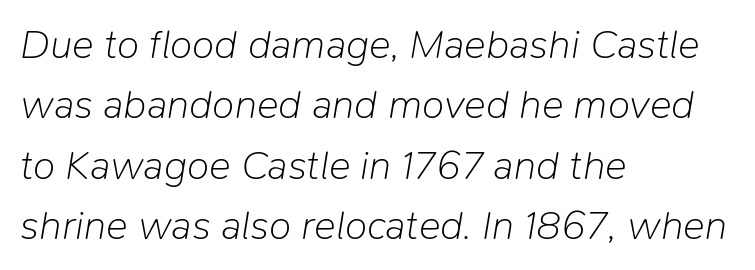
The image shows 41 px light type, italic (leaning right); set left-aligned, normal line spacing (1.47x), normal letter spacing, not underlined; low stroke contrast and a medium x-height.
